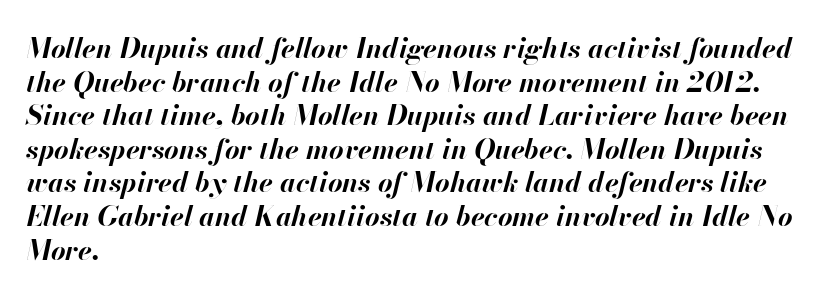
{"italic": "yes", "lean": "right", "slant_degrees": 13, "bold": "yes", "weight": "bold", "width": "normal", "stroke_contrast": "high", "x_height": "small", "monospaced": "no", "underline": "no", "align": "left", "line_spacing_ratio": 1.2, "letter_spacing": "normal", "letter_spacing_em": 0.0, "glyph_px": 28}
